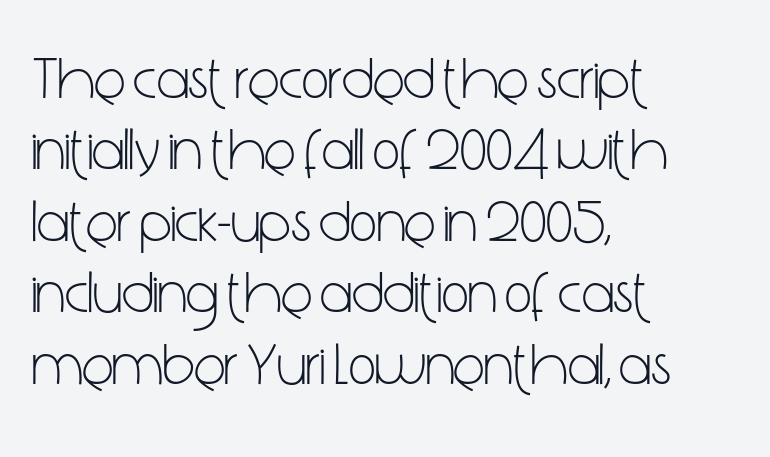
{"serif": "no", "italic": "no", "bold": "no", "weight": "light", "width": "condensed", "stroke_contrast": "low", "x_height": "medium", "monospaced": "no", "underline": "no", "align": "left", "line_spacing_ratio": 1.21, "letter_spacing": "normal", "letter_spacing_em": 0.0, "glyph_px": 59}
